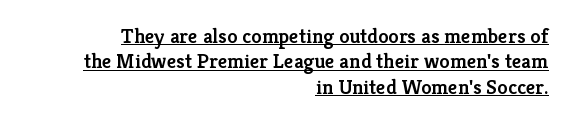
{"italic": "no", "bold": "semi", "underline": "yes", "align": "right", "line_spacing_ratio": 1.21, "letter_spacing": "normal", "letter_spacing_em": 0.0, "glyph_px": 21}
